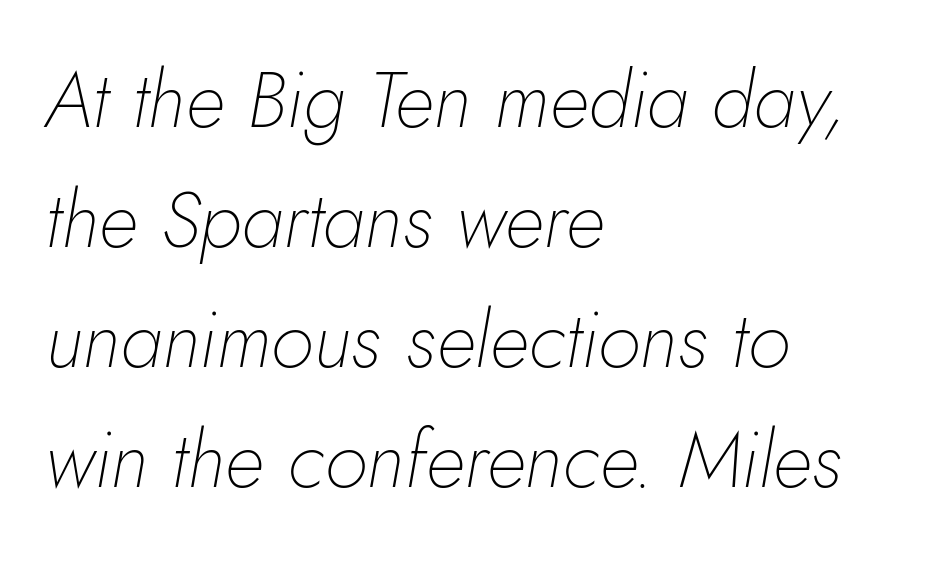
Q: Is the text bold? A: No.
Q: Is the text italic (slanted)? A: Yes, it leans right by about 10 degrees.
Q: Is the text underlined? A: No.
Q: How is the paragraph aligned? A: Left-aligned.
Q: Is the spacing between letters normal or unusually wide? A: Normal.
Q: Is the spacing between lines tight, normal or loose? A: Normal.
Q: Width (condensed, normal, or wide)? A: Normal.
Q: Stroke contrast? A: Low.
Q: x-height? A: Small.
Q: Monospaced? A: No.
